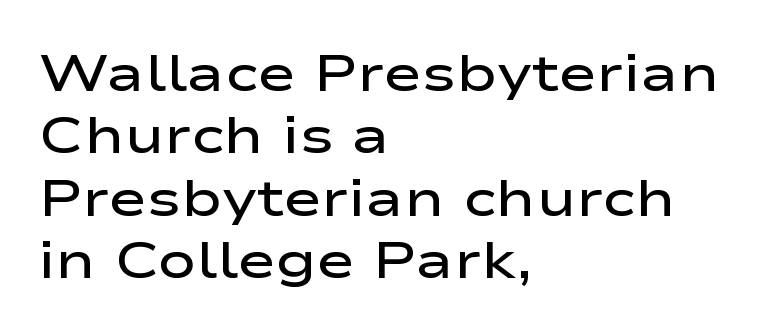
Italic? Not at all — the glyphs are vertical. Notice the strokes are somewhat thickened but not fully heavy: this is a semibold. Character widths vary here, with narrow letters taking less room than wide ones. No feet cap the strokes, marking this as sans-serif type.
